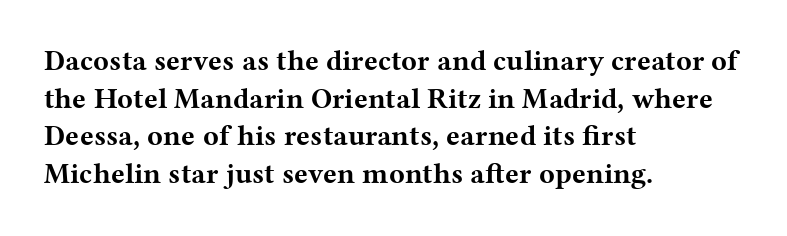
{"serif": "yes", "italic": "no", "bold": "yes", "weight": "bold", "width": "wide", "stroke_contrast": "medium", "x_height": "medium", "monospaced": "no", "underline": "no", "align": "left", "line_spacing": "normal", "line_spacing_ratio": 1.3, "letter_spacing": "normal", "letter_spacing_em": 0.0, "glyph_px": 29}
